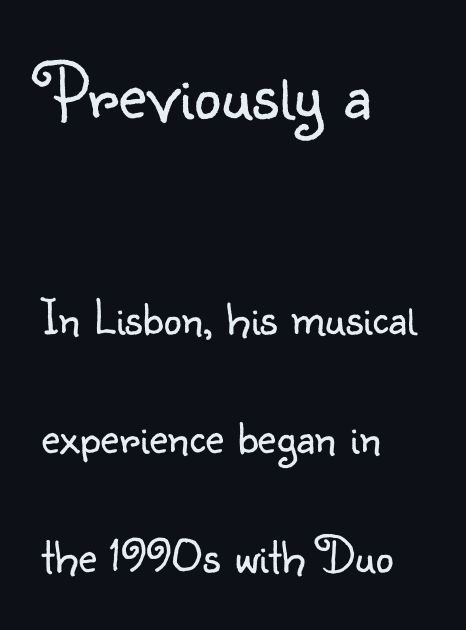
The image shows 77 px light sans-serif type, upright; set left-aligned, loose line spacing (2.34x), normal letter spacing, not underlined; the first (top) block is 1.51x larger; low stroke contrast and a small x-height.
